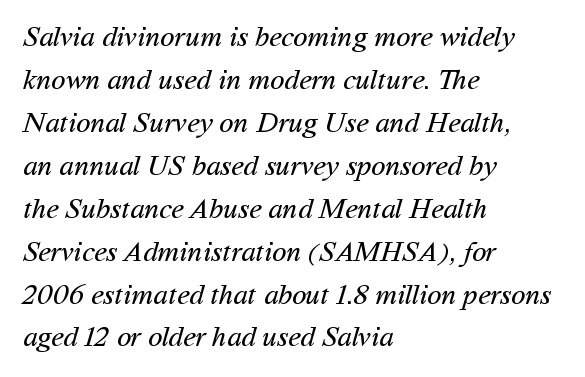
Q: Is the text bold? A: No.
Q: Is the typeface a serif or a sans-serif typeface? A: Sans-serif.
Q: Is the text underlined? A: No.
Q: How is the paragraph aligned? A: Left-aligned.
Q: Is the spacing between letters normal or unusually wide? A: Normal.
Q: Is the spacing between lines tight, normal or loose? A: Normal.
Q: Width (condensed, normal, or wide)? A: Normal.
Q: Stroke contrast? A: Medium.
Q: x-height? A: Medium.
Q: Monospaced? A: No.
